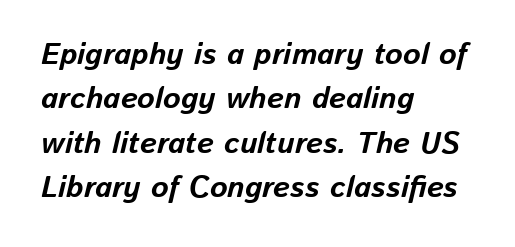
The image shows 30 px bold type, italic (leaning right); set left-aligned, normal line spacing (1.48x), normal letter spacing, not underlined; low stroke contrast and a medium x-height.
